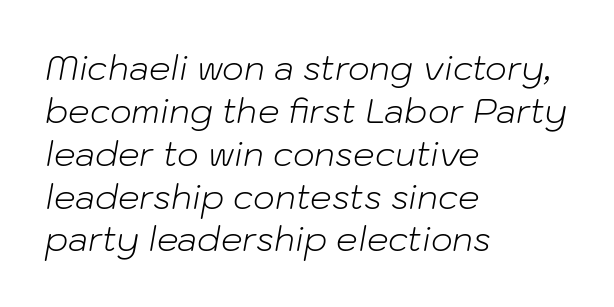
Compared with ordinary roman type, these characters are visibly tilted. The paragraph has a hard left edge and a soft right edge. These lines are rendered in a variable-pitch font. A light-to-regular cut is what we see here. Any mark beneath the type? The region is blank.
